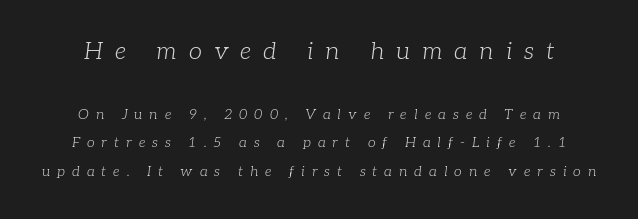
{"italic": "yes", "lean": "right", "slant_degrees": 7, "bold": "no", "underline": "no", "line_spacing": "loose", "line_spacing_ratio": 2.06, "letter_spacing": "wide", "letter_spacing_em": 0.5, "larger_block": "first", "size_ratio": 1.71, "glyph_px": 24}
